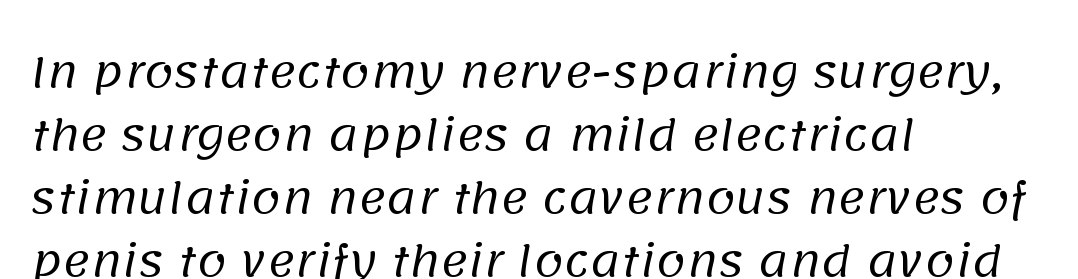
The image shows 42 px regular-weight sans-serif type; set left-aligned, normal line spacing (1.5x), normal letter spacing, not underlined; low stroke contrast and a large x-height.
